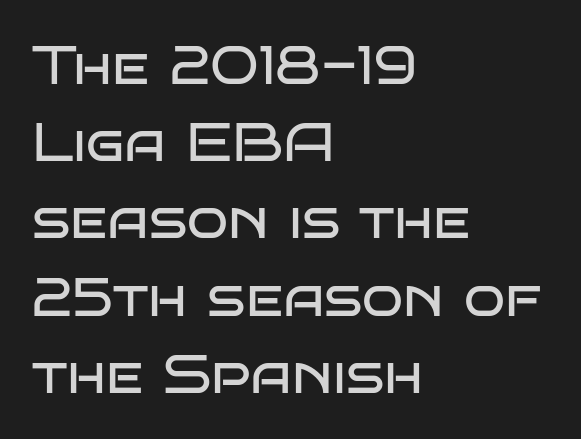
The image shows 54 px regular-weight, wide sans-serif type, upright; set left-aligned, normal line spacing (1.43x), normal letter spacing, not underlined; low stroke contrast and a large x-height.
